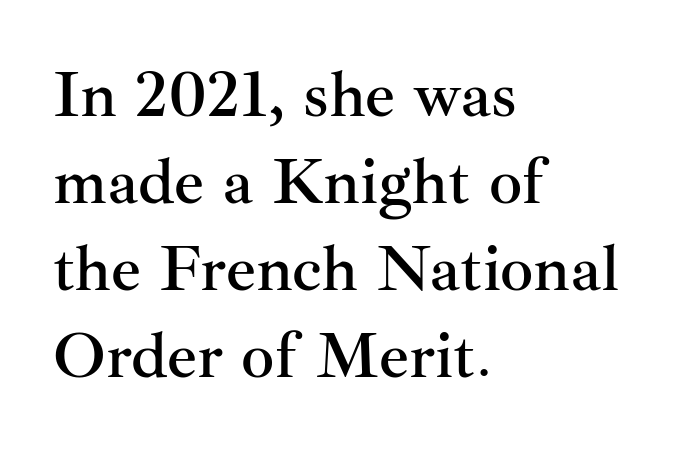
The image shows 66 px serif type, upright; set left-aligned, normal line spacing (1.32x), normal letter spacing, not underlined; medium stroke contrast and a small x-height.
